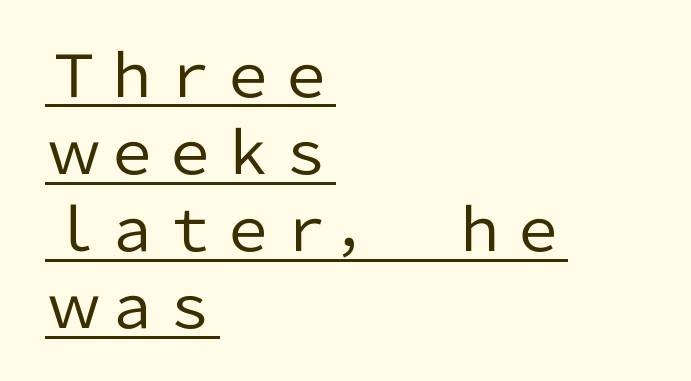
{"serif": "no", "italic": "no", "bold": "no", "weight": "regular", "width": "normal", "stroke_contrast": "low", "x_height": "medium", "monospaced": "no", "underline": "yes", "align": "left", "line_spacing": "normal", "line_spacing_ratio": 1.33, "letter_spacing": "normal", "letter_spacing_em": 0.0, "glyph_px": 58}
